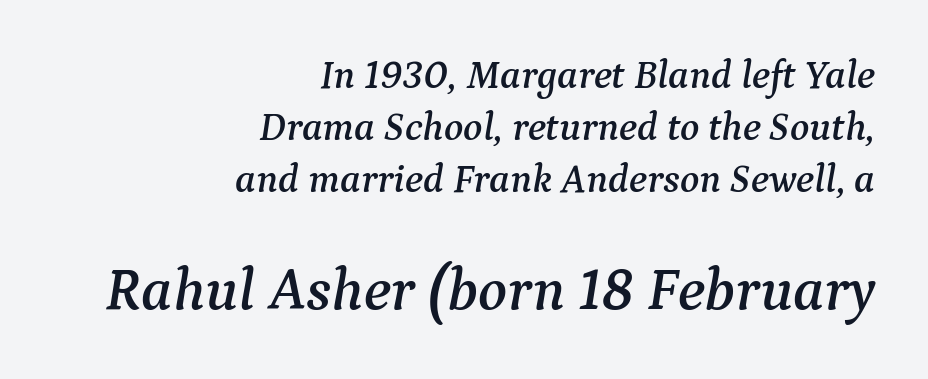
{"serif": "yes", "italic": "yes", "lean": "right", "slant_degrees": 9, "width": "normal", "stroke_contrast": "medium", "x_height": "medium", "monospaced": "no", "underline": "no", "align": "right", "line_spacing": "normal", "line_spacing_ratio": 1.3, "letter_spacing": "normal", "letter_spacing_em": 0.0, "larger_block": "second", "size_ratio": 1.5, "glyph_px": 60}
